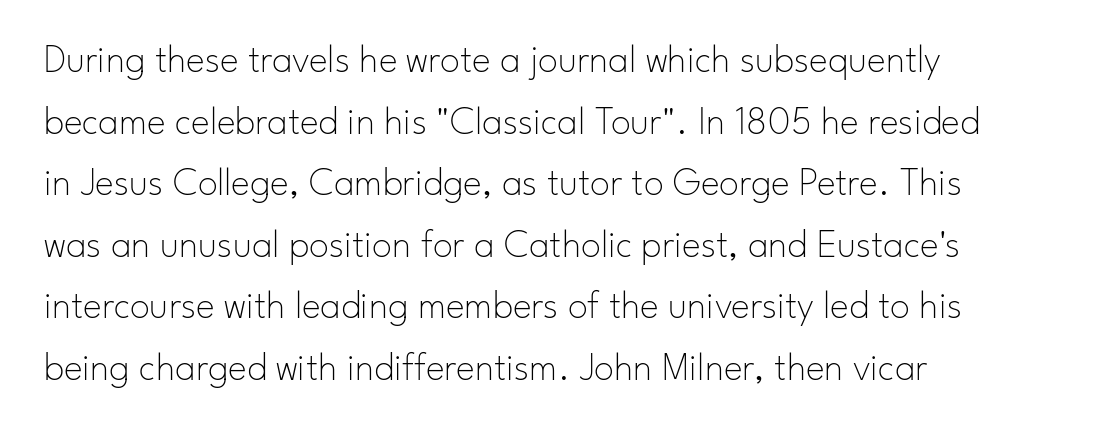
Q: Is the text bold? A: No.
Q: Is the text italic (slanted)? A: No, it is upright.
Q: Is the typeface a serif or a sans-serif typeface? A: Sans-serif.
Q: Is the text underlined? A: No.
Q: How is the paragraph aligned? A: Left-aligned.
Q: Is the spacing between letters normal or unusually wide? A: Normal.
Q: Is the spacing between lines tight, normal or loose? A: Normal.
Q: Width (condensed, normal, or wide)? A: Normal.
Q: Stroke contrast? A: Low.
Q: x-height? A: Small.
Q: Monospaced? A: No.
